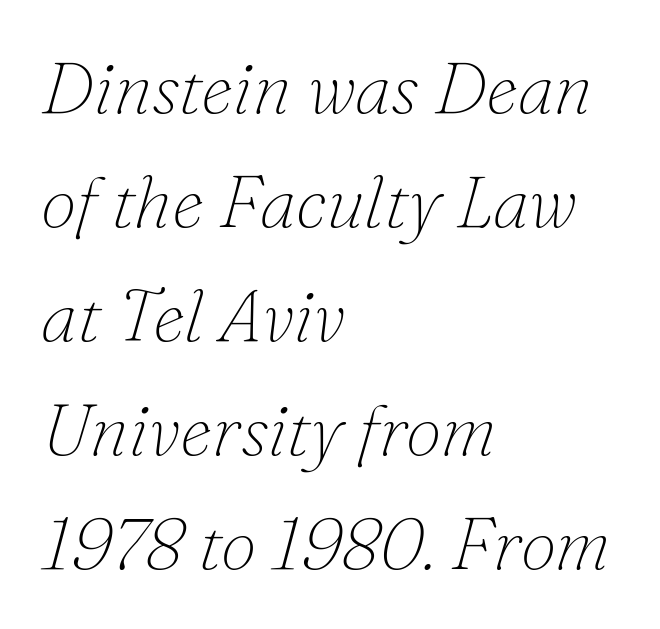
Q: Is the text bold? A: No.
Q: Is the text italic (slanted)? A: Yes, it leans right by about 16 degrees.
Q: Is the typeface a serif or a sans-serif typeface? A: Serif.
Q: Is the text underlined? A: No.
Q: How is the paragraph aligned? A: Left-aligned.
Q: Is the spacing between letters normal or unusually wide? A: Normal.
Q: Is the spacing between lines tight, normal or loose? A: Normal.
Q: Width (condensed, normal, or wide)? A: Normal.
Q: Stroke contrast? A: Low.
Q: x-height? A: Small.
Q: Monospaced? A: No.
